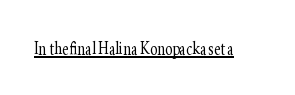
Q: Is the text bold? A: No.
Q: Is the text italic (slanted)? A: No, it is upright.
Q: Is the text underlined? A: Yes.
Q: Is the spacing between letters normal or unusually wide? A: Normal.
